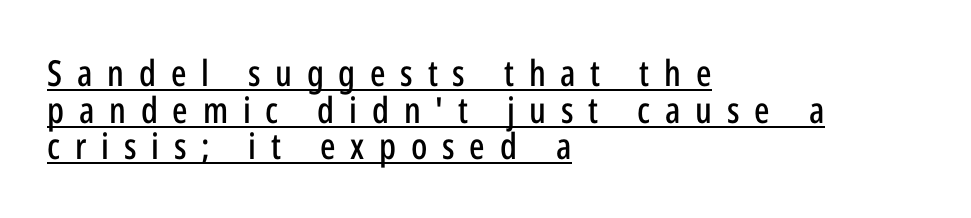
{"serif": "no", "italic": "no", "width": "condensed", "stroke_contrast": "low", "x_height": "medium", "monospaced": "no", "underline": "yes", "align": "left", "line_spacing": "tight", "line_spacing_ratio": 1.02, "letter_spacing": "wide", "letter_spacing_em": 0.41, "glyph_px": 36}
